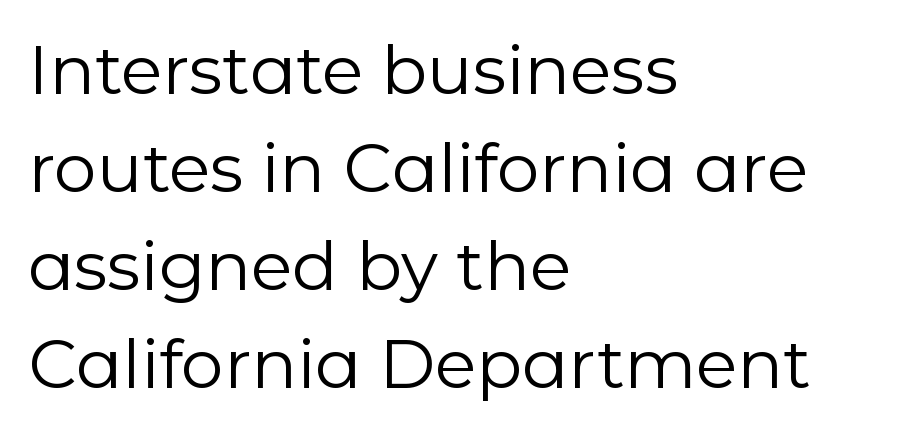
One glance says typical: line gaps are just what's usual. Caption: multi-line text, flush left, ragged right. Type without underlining. Compared with typical body copy, the letter spacing here is the same. A typesetter would mark this as roman, not italic. Varying glyph widths throughout — classic text-font behaviour.
